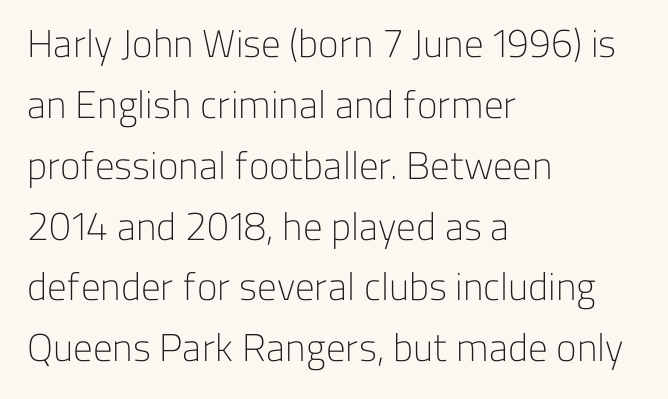
Font category for this specimen: sans-serif. Any mark beneath the type? The region is blank. Compared with a typical body face, this is equally light or lighter still. Each letter keeps its own natural width here, so spacing adapts to shape.
